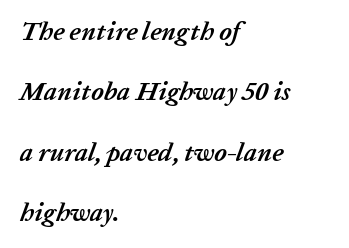
{"italic": "yes", "lean": "right", "slant_degrees": 20, "bold": "yes", "underline": "no", "align": "left", "line_spacing": "loose", "line_spacing_ratio": 2.32, "letter_spacing": "normal", "letter_spacing_em": 0.0, "glyph_px": 26}
